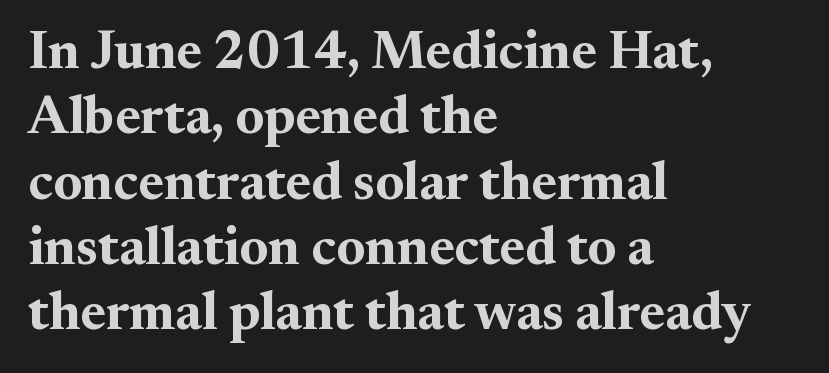
{"serif": "yes", "italic": "no", "bold": "yes", "weight": "bold", "width": "normal", "stroke_contrast": "medium", "x_height": "small", "monospaced": "no", "underline": "no", "align": "left", "line_spacing_ratio": 1.21, "letter_spacing": "normal", "letter_spacing_em": 0.0, "glyph_px": 54}
